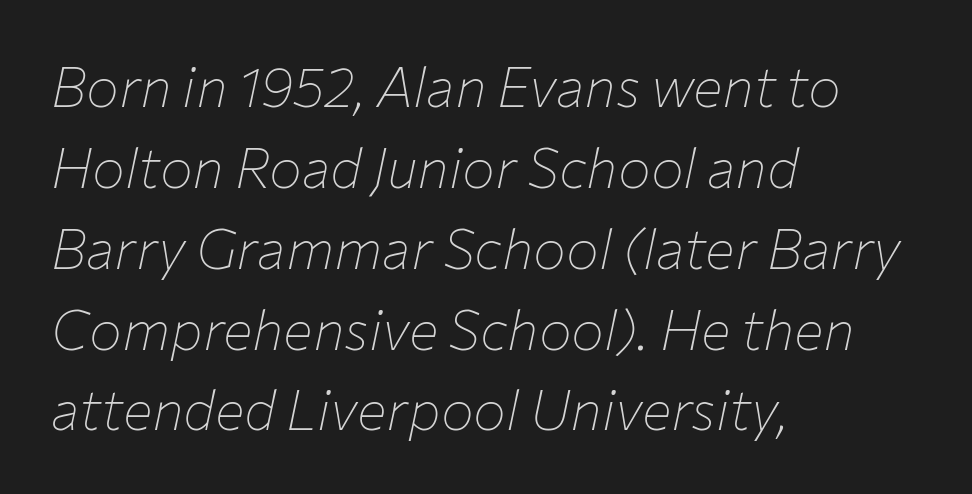
The image shows 55 px thin type, italic (leaning right); set left-aligned, normal line spacing (1.47x), normal letter spacing, not underlined; low stroke contrast and a medium x-height.
